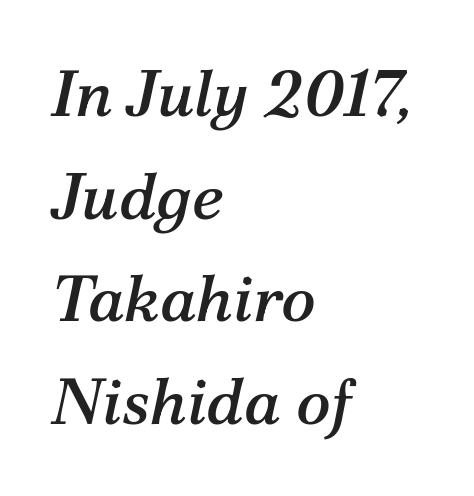
Q: Is the text italic (slanted)? A: Yes, it leans right by about 12 degrees.
Q: Is the typeface a serif or a sans-serif typeface? A: Serif.
Q: Is the text underlined? A: No.
Q: How is the paragraph aligned? A: Left-aligned.
Q: Is the spacing between letters normal or unusually wide? A: Normal.
Q: Is the spacing between lines tight, normal or loose? A: Normal.
Q: Width (condensed, normal, or wide)? A: Normal.
Q: Stroke contrast? A: Medium.
Q: x-height? A: Medium.
Q: Monospaced? A: No.
